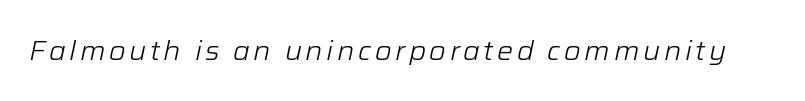
{"italic": "yes", "lean": "right", "slant_degrees": 12, "bold": "no", "underline": "no", "glyph_px": 27}
